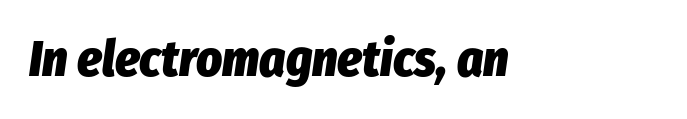
Q: Is the text bold? A: Yes.
Q: Is the text italic (slanted)? A: Yes, it leans right by about 8 degrees.
Q: Is the text underlined? A: No.
Q: Is the spacing between letters normal or unusually wide? A: Normal.
Q: Width (condensed, normal, or wide)? A: Condensed.
Q: Stroke contrast? A: Low.
Q: x-height? A: Medium.
Q: Monospaced? A: No.
